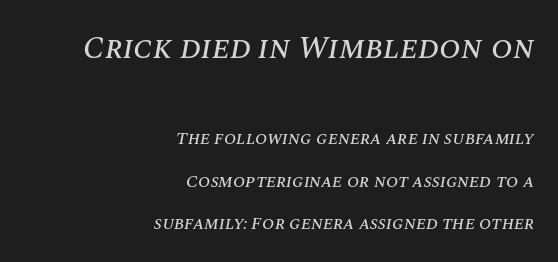
The initial chunk of copy outweighs the following chunk in type size. You could not count columns in this text — the font is proportionally spaced. Does extra space separate the letters? No, they use regular spacing. The face used here has a pronounced slope to its letters. Compared with typical paragraphs, the rows here are farther apart. A clean baseline with only descenders dipping below it.
